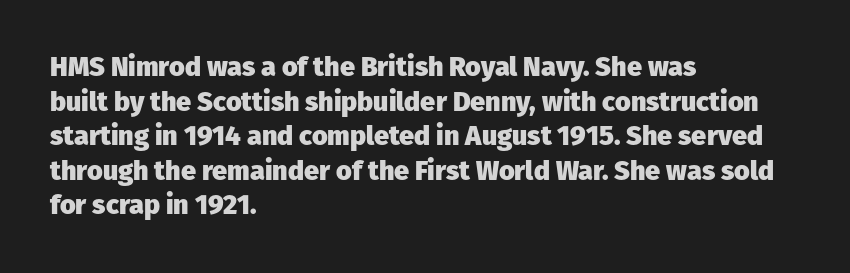
{"italic": "no", "bold": "yes", "underline": "no", "align": "left", "line_spacing": "normal", "line_spacing_ratio": 1.28, "letter_spacing": "normal", "letter_spacing_em": 0.0, "glyph_px": 27}
